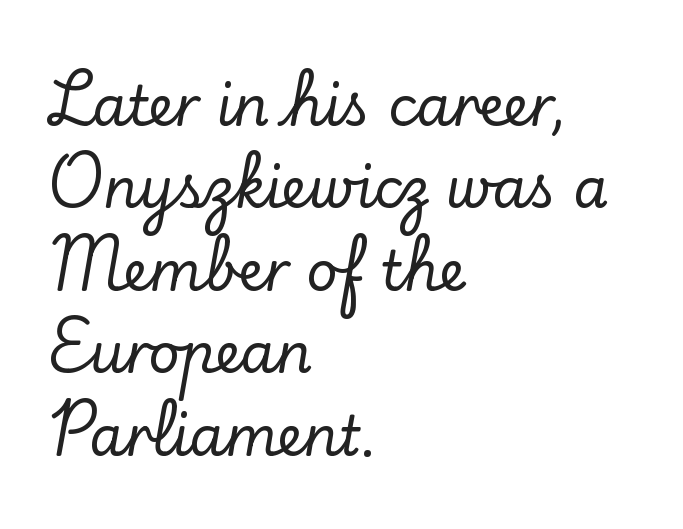
The image shows 55 px serif type; set left-aligned, normal line spacing (1.5x), normal letter spacing, not underlined; low stroke contrast and a small x-height.
